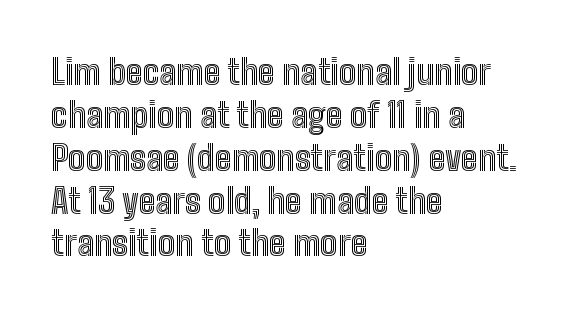
Q: Is the text italic (slanted)? A: No, it is upright.
Q: Is the text underlined? A: No.
Q: How is the paragraph aligned? A: Left-aligned.
Q: Is the spacing between letters normal or unusually wide? A: Normal.
Q: Is the spacing between lines tight, normal or loose? A: Normal.
Q: Width (condensed, normal, or wide)? A: Condensed.
Q: x-height? A: Medium.
Q: Monospaced? A: No.
